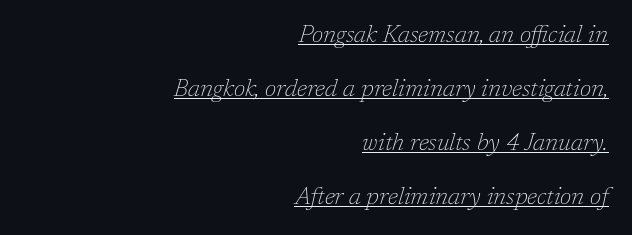
Q: Is the text bold? A: No.
Q: Is the text italic (slanted)? A: Yes, it leans right by about 17 degrees.
Q: Is the text underlined? A: Yes.
Q: How is the paragraph aligned? A: Right-aligned.
Q: Is the spacing between letters normal or unusually wide? A: Normal.
Q: Is the spacing between lines tight, normal or loose? A: Loose.
